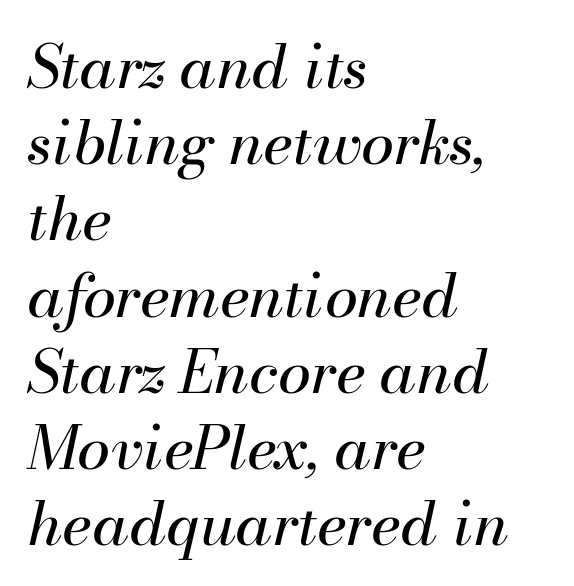
The type is set solid horizontally, with unmodified tracking. Plain, unruled lines of type. The setting favours the left margin, as ordinary paragraphs usually do. These lines were composed using italics. Leading matches the norm, producing a regular column.
